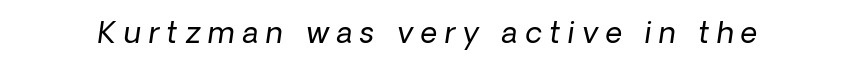
Letters rest on an invisible, unmarked baseline. The weight tops out at a normal text grade. The gaps between neighbouring characters are conspicuously large. No feet cap the strokes, marking this as sans-serif type.
